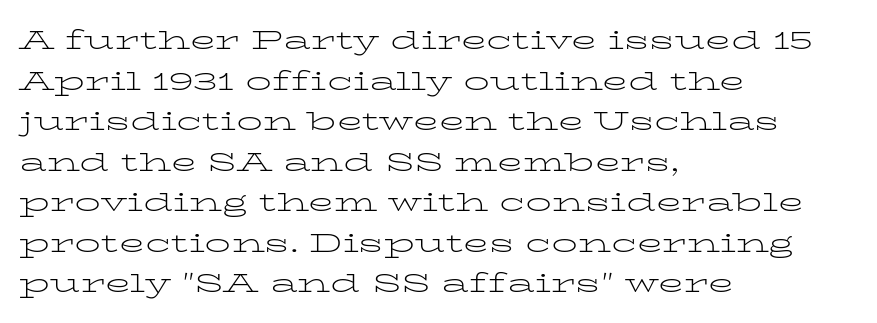
{"italic": "no", "bold": "no", "underline": "no", "align": "left", "line_spacing": "normal", "line_spacing_ratio": 1.56, "letter_spacing": "normal", "letter_spacing_em": 0.0, "glyph_px": 26}
